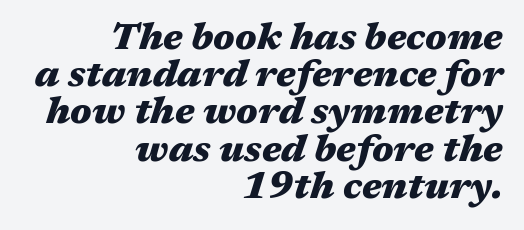
The image shows 38 px heavy, wide type, italic (leaning right); set right-aligned, tight line spacing (0.98x), normal letter spacing, not underlined; medium stroke contrast and a medium x-height.
